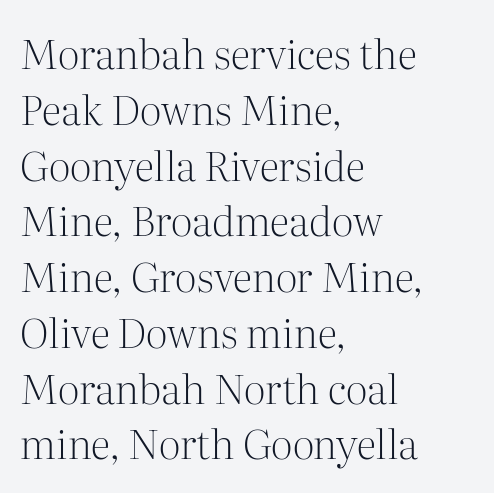
In terms of letterform style, serifs are clearly present. The ragged edge is on the right, which tells us the setting is flush left. Reading down the column, the eye jumps a familiar distance to each next line. The characters are drawn with everyday or finer stroke widths. Do the letters lean? They stand straight.
